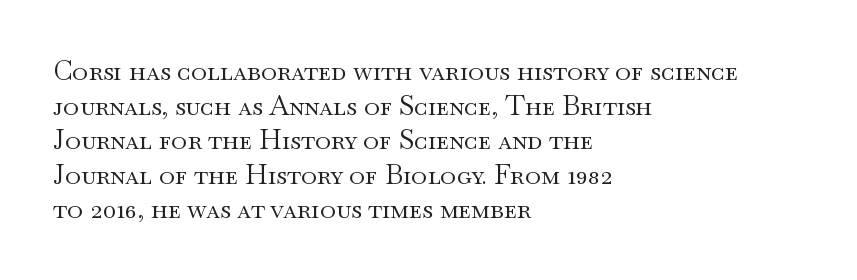
The block of text has a typical density, with ordinary space between rows. Which margin do the lines hug? The left one — the right edge is uneven. The space directly below the letters is spotless. This is the regular roman posture of the typeface. Does extra space separate the letters? No, they use regular spacing.
